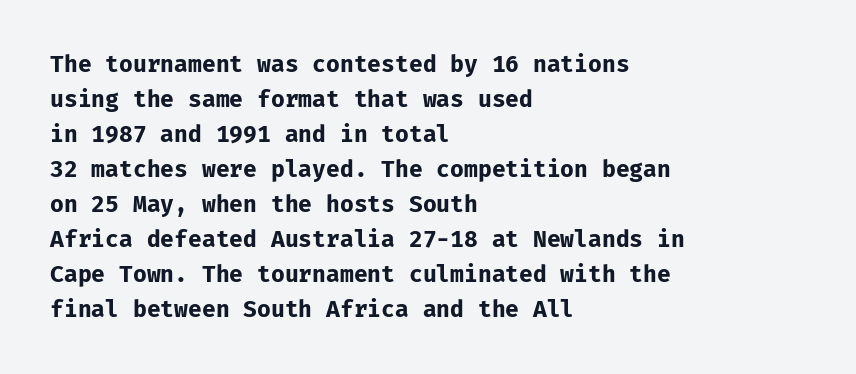
{"italic": "no", "bold": "yes", "underline": "no", "align": "left", "line_spacing": "normal", "line_spacing_ratio": 1.52, "letter_spacing": "normal", "letter_spacing_em": 0.0, "glyph_px": 23}
